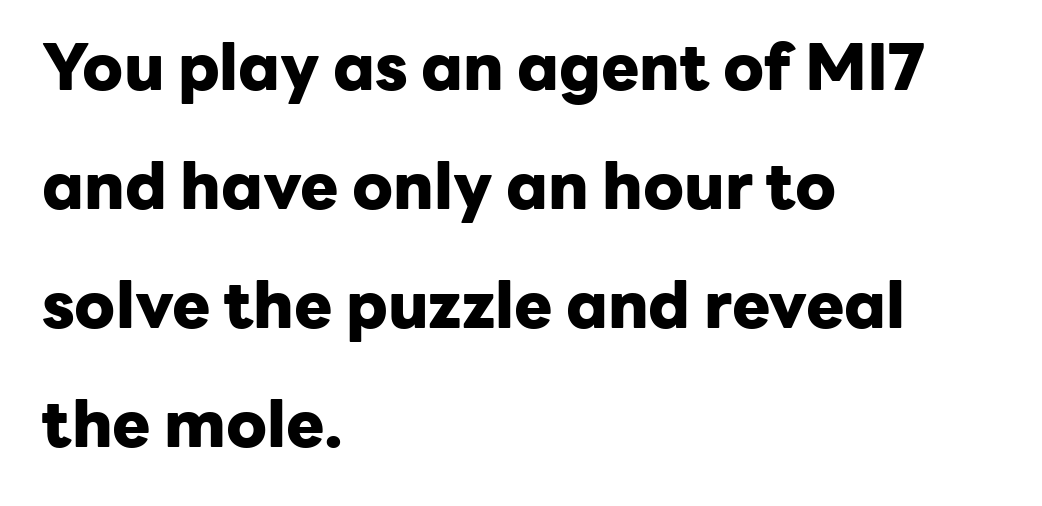
{"serif": "no", "italic": "no", "bold": "yes", "weight": "heavy", "width": "normal", "stroke_contrast": "low", "x_height": "medium", "monospaced": "no", "underline": "no", "align": "left", "line_spacing_ratio": 1.86, "letter_spacing": "normal", "letter_spacing_em": 0.0, "glyph_px": 64}
